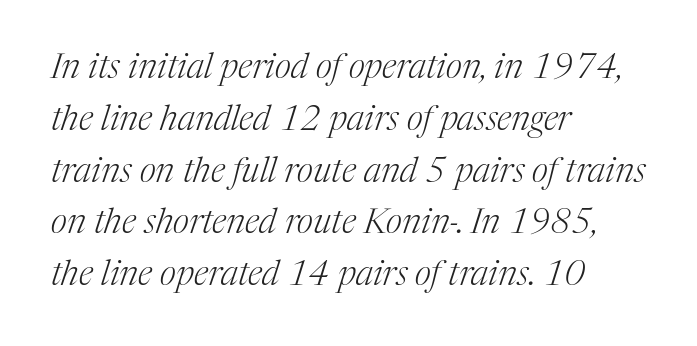
Q: Is the text bold? A: No.
Q: Is the text italic (slanted)? A: Yes, it leans right by about 17 degrees.
Q: Is the typeface a serif or a sans-serif typeface? A: Serif.
Q: Is the text underlined? A: No.
Q: How is the paragraph aligned? A: Left-aligned.
Q: Is the spacing between letters normal or unusually wide? A: Normal.
Q: Is the spacing between lines tight, normal or loose? A: Normal.
Q: Width (condensed, normal, or wide)? A: Normal.
Q: Stroke contrast? A: Medium.
Q: x-height? A: Medium.
Q: Monospaced? A: No.
